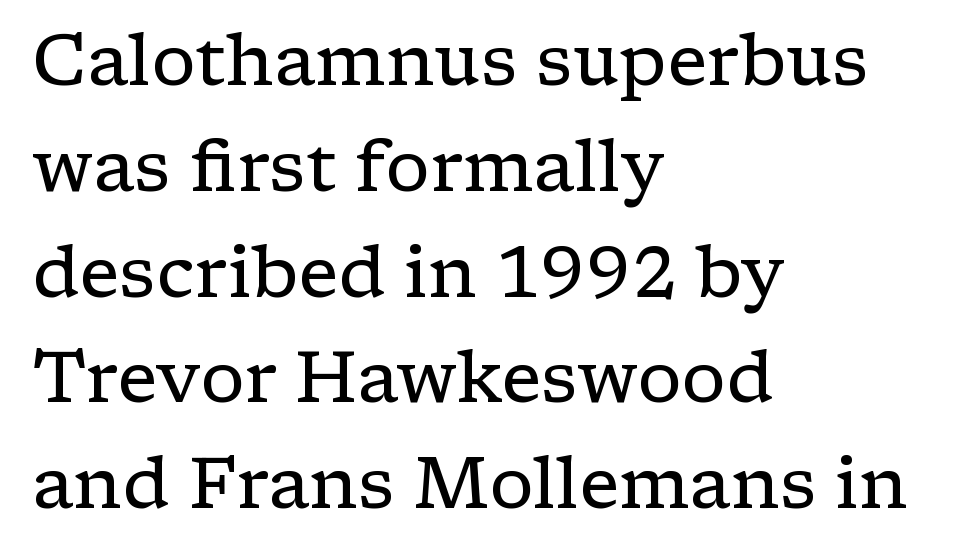
Anything drawn beneath the words? Only blank space. The font is comparable to plain body text, perhaps lighter. Look at the tracking — it's just the regular setting, nothing added. The font's upright variant was chosen for this text.
